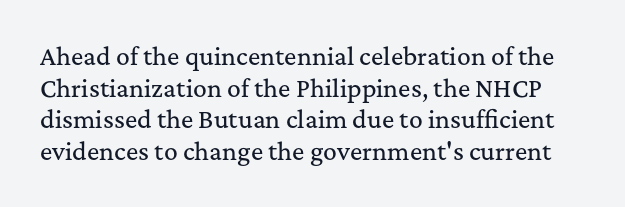
Q: Is the text italic (slanted)? A: No, it is upright.
Q: Is the text underlined? A: No.
Q: Is the spacing between letters normal or unusually wide? A: Normal.
Q: Is the spacing between lines tight, normal or loose? A: Normal.
